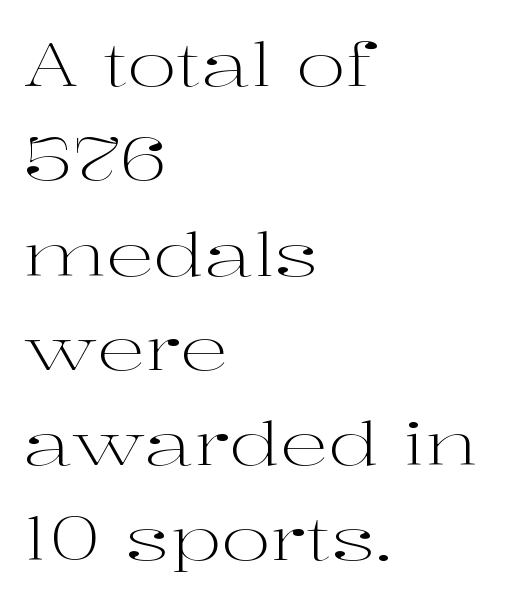
{"serif": "yes", "italic": "no", "bold": "no", "weight": "light", "width": "wide", "stroke_contrast": "high", "x_height": "medium", "monospaced": "no", "underline": "no", "align": "left", "line_spacing": "normal", "line_spacing_ratio": 1.58, "letter_spacing": "normal", "letter_spacing_em": 0.0, "glyph_px": 60}
